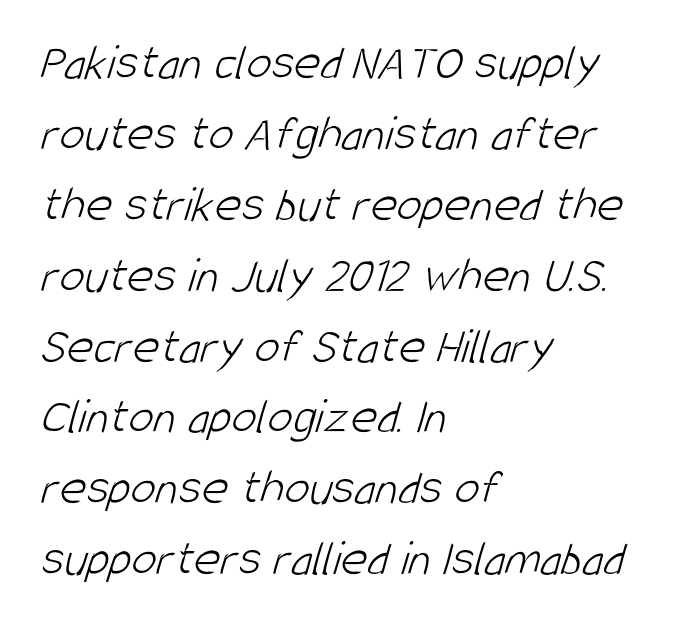
The image shows 51 px light, condensed sans-serif type; set left-aligned, normal line spacing (1.39x), normal letter spacing, not underlined; low stroke contrast and a large x-height.
